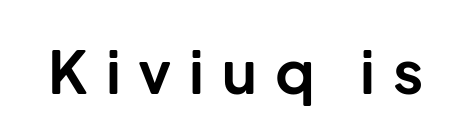
Q: Is the text bold? A: Yes.
Q: Is the text italic (slanted)? A: No, it is upright.
Q: Is the typeface a serif or a sans-serif typeface? A: Sans-serif.
Q: Is the text underlined? A: No.
Q: Is the spacing between letters normal or unusually wide? A: Unusually wide.
Q: Width (condensed, normal, or wide)? A: Normal.
Q: Stroke contrast? A: Low.
Q: x-height? A: Medium.
Q: Monospaced? A: No.
